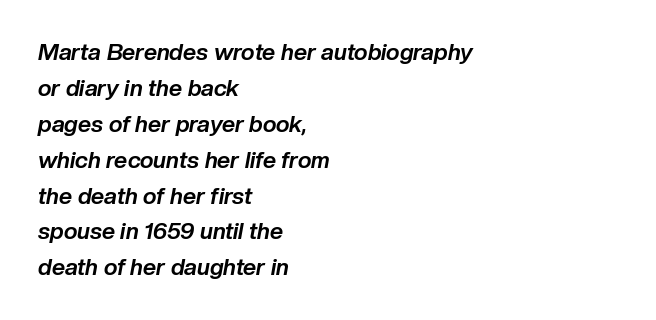
The image shows 23 px bold type, italic (leaning right); set left-aligned, normal line spacing (1.56x), normal letter spacing, not underlined.
